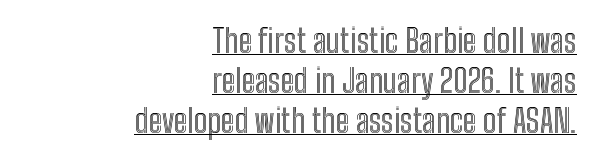
Q: Is the text italic (slanted)? A: No, it is upright.
Q: Is the text underlined? A: Yes.
Q: How is the paragraph aligned? A: Right-aligned.
Q: Is the spacing between letters normal or unusually wide? A: Normal.
Q: Width (condensed, normal, or wide)? A: Condensed.
Q: x-height? A: Medium.
Q: Monospaced? A: No.
